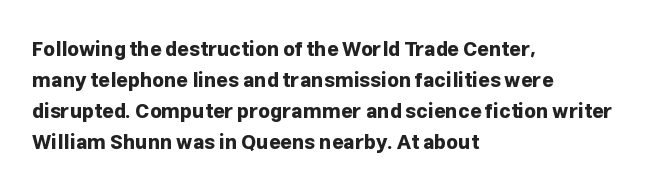
Q: Is the text bold? A: Yes.
Q: Is the text italic (slanted)? A: No, it is upright.
Q: Is the text underlined? A: No.
Q: How is the paragraph aligned? A: Left-aligned.
Q: Is the spacing between letters normal or unusually wide? A: Normal.
Q: Is the spacing between lines tight, normal or loose? A: Normal.
